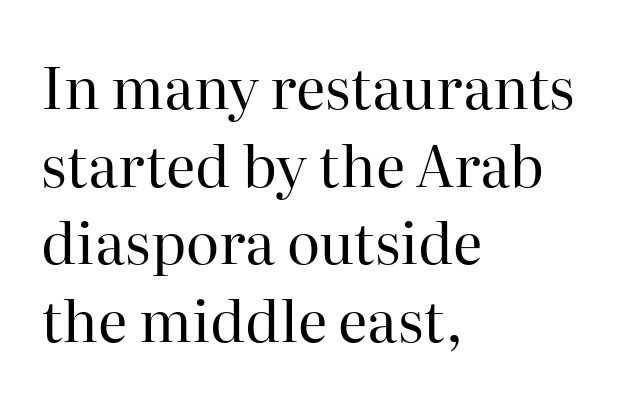
{"serif": "yes", "italic": "no", "bold": "no", "weight": "regular", "width": "normal", "stroke_contrast": "high", "x_height": "medium", "monospaced": "no", "underline": "no", "align": "left", "line_spacing": "normal", "line_spacing_ratio": 1.36, "letter_spacing": "normal", "letter_spacing_em": 0.0, "glyph_px": 57}
